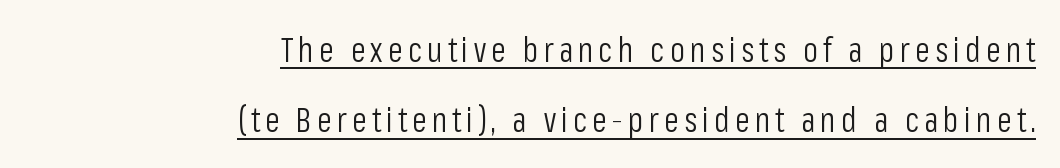
Italic? Not at all — the glyphs are vertical. Line endings align vertically; line beginnings do not. A light-to-regular cut is what we see here. The line-height multiplier appears high, well above default. The letters carry no serifs — their stems end cleanly without finishing strokes.
